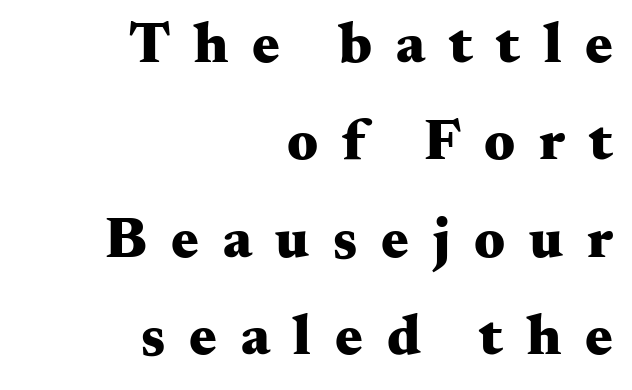
The image shows 58 px heavy, wide serif type, upright; set right-aligned, normal line spacing (1.68x), unusually wide letter spacing (+0.41 em), not underlined; medium stroke contrast and a small x-height.
